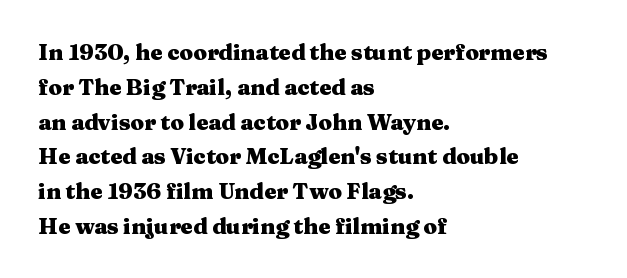
One-word summary of the alignment: left. Characters remain perfectly vertical along every line. Words float on clear page, feet unadorned. Look at the tracking — it's just the regular setting, nothing added.
